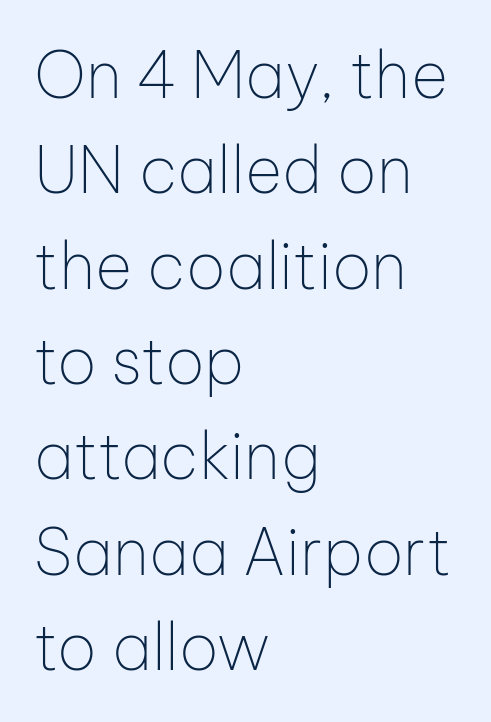
The image shows 64 px thin sans-serif type, upright; set left-aligned, normal line spacing (1.49x), normal letter spacing, not underlined; low stroke contrast and a medium x-height.
